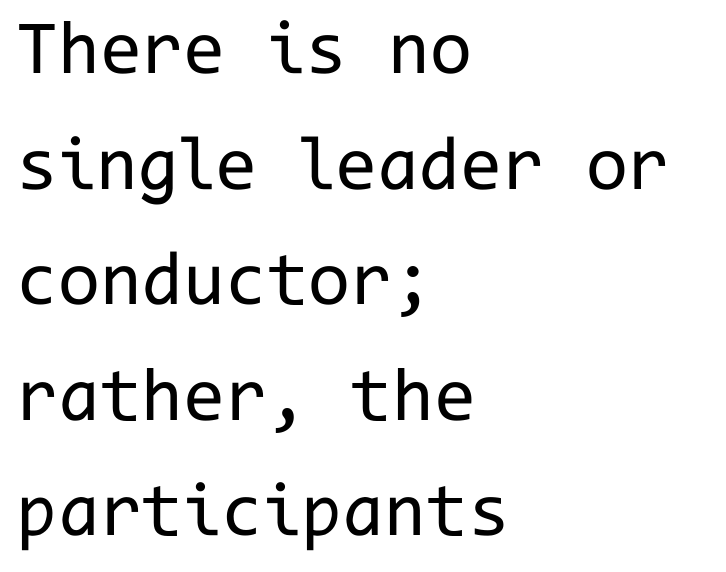
Q: Is the text bold? A: No.
Q: Is the text italic (slanted)? A: No, it is upright.
Q: Is the typeface a serif or a sans-serif typeface? A: Sans-serif.
Q: Is the text underlined? A: No.
Q: How is the paragraph aligned? A: Left-aligned.
Q: Is the spacing between letters normal or unusually wide? A: Normal.
Q: Is the spacing between lines tight, normal or loose? A: Normal.
Q: Width (condensed, normal, or wide)? A: Normal.
Q: Stroke contrast? A: Low.
Q: x-height? A: Medium.
Q: Monospaced? A: Yes.
